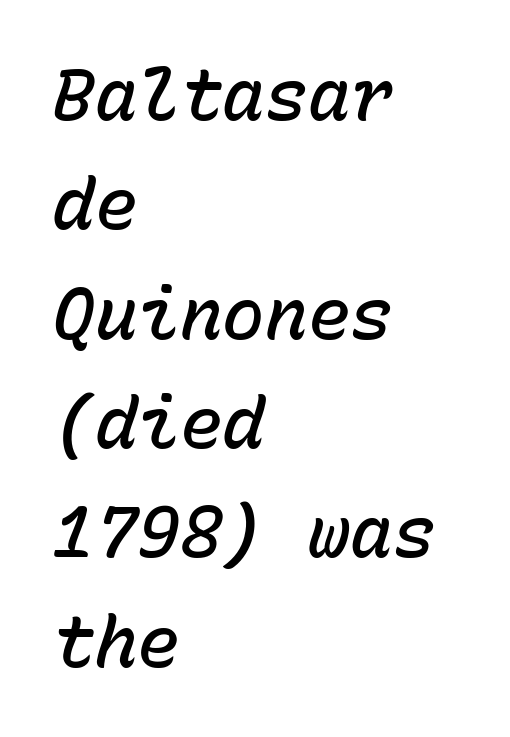
{"italic": "yes", "lean": "right", "slant_degrees": 15, "bold": "semi", "weight": "semibold", "width": "normal", "stroke_contrast": "low", "x_height": "medium", "monospaced": "yes", "underline": "no", "align": "left", "line_spacing": "normal", "line_spacing_ratio": 1.54, "letter_spacing": "normal", "letter_spacing_em": 0.0, "glyph_px": 71}
